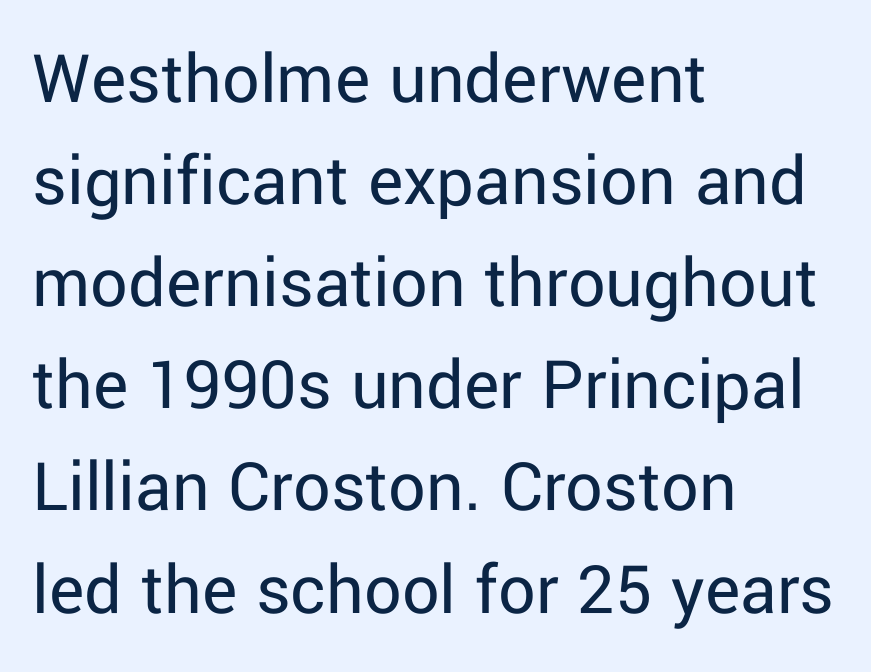
Q: Is the text bold? A: No.
Q: Is the text italic (slanted)? A: No, it is upright.
Q: Is the typeface a serif or a sans-serif typeface? A: Sans-serif.
Q: Is the text underlined? A: No.
Q: How is the paragraph aligned? A: Left-aligned.
Q: Is the spacing between letters normal or unusually wide? A: Normal.
Q: Is the spacing between lines tight, normal or loose? A: Normal.
Q: Width (condensed, normal, or wide)? A: Normal.
Q: Stroke contrast? A: Low.
Q: x-height? A: Medium.
Q: Monospaced? A: No.
